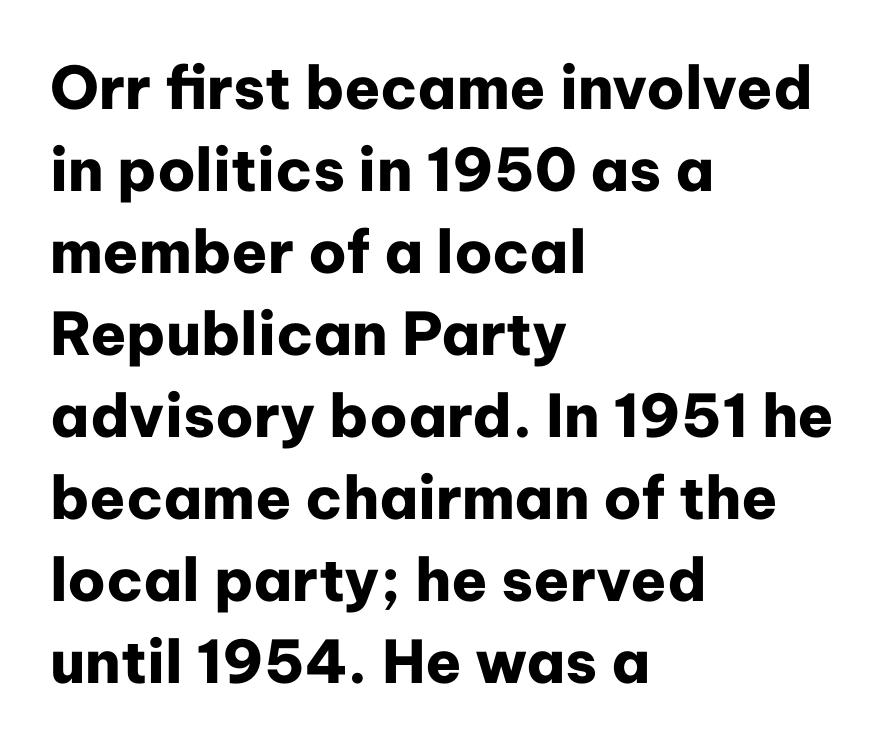
{"serif": "no", "italic": "no", "bold": "yes", "weight": "heavy", "width": "normal", "stroke_contrast": "low", "x_height": "medium", "monospaced": "no", "underline": "no", "align": "left", "line_spacing": "normal", "line_spacing_ratio": 1.39, "letter_spacing": "normal", "letter_spacing_em": 0.0, "glyph_px": 59}
